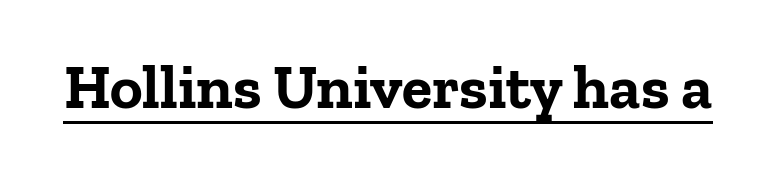
{"serif": "yes", "italic": "no", "bold": "yes", "weight": "bold", "width": "normal", "stroke_contrast": "low", "x_height": "medium", "monospaced": "no", "underline": "yes", "letter_spacing": "normal", "letter_spacing_em": 0.0, "glyph_px": 62}
